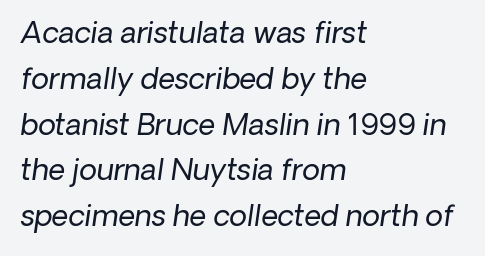
The image shows 29 px regular-weight type, italic (leaning right); set left-aligned, normal line spacing (1.58x), normal letter spacing, not underlined; low stroke contrast and a medium x-height.
